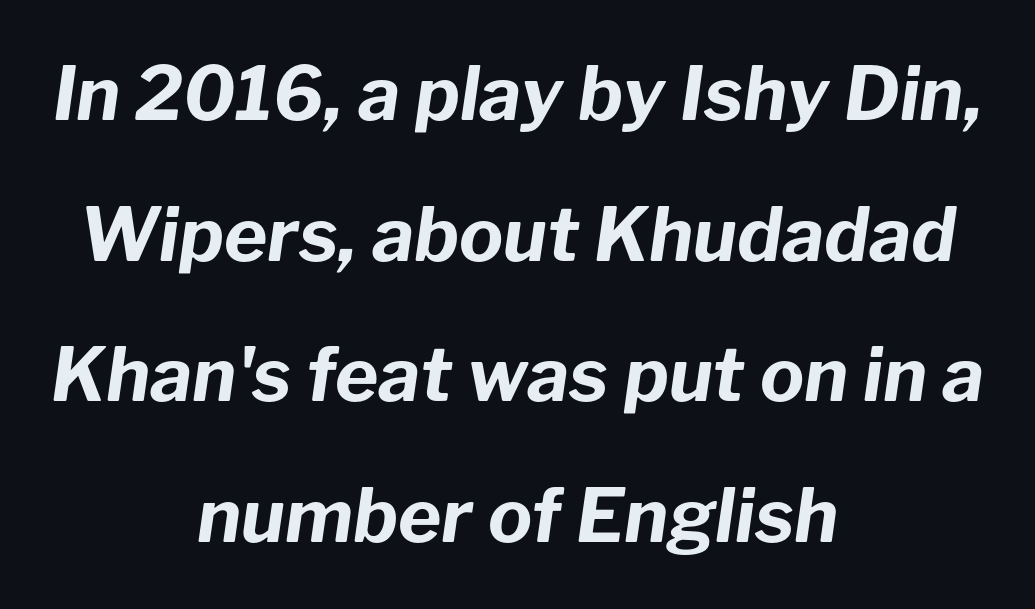
{"italic": "yes", "lean": "right", "slant_degrees": 8, "bold": "yes", "weight": "bold", "width": "normal", "stroke_contrast": "low", "x_height": "medium", "monospaced": "no", "underline": "no", "align": "center", "line_spacing": "loose", "line_spacing_ratio": 1.9, "letter_spacing": "normal", "letter_spacing_em": 0.0, "glyph_px": 74}
